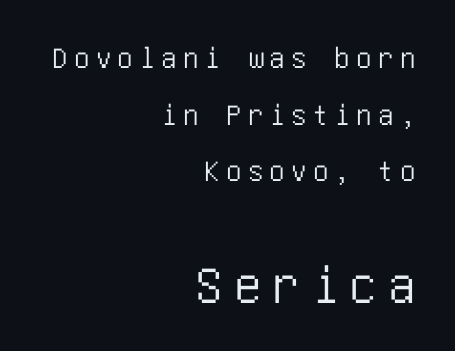
Right-aligned paragraph, ragged on the left. The letters stand straight up with perfectly vertical stems. No feet cap the strokes, marking this as sans-serif type. Compare the two chunks: the lower has the greater cap height. Short note: letters widely spaced.
